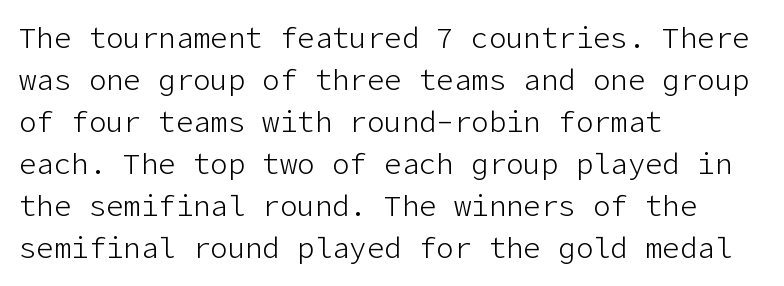
Q: Is the text bold? A: No.
Q: Is the text italic (slanted)? A: No, it is upright.
Q: Is the typeface a serif or a sans-serif typeface? A: Sans-serif.
Q: Is the text underlined? A: No.
Q: How is the paragraph aligned? A: Left-aligned.
Q: Is the spacing between letters normal or unusually wide? A: Normal.
Q: Is the spacing between lines tight, normal or loose? A: Normal.
Q: Width (condensed, normal, or wide)? A: Normal.
Q: Stroke contrast? A: Low.
Q: x-height? A: Medium.
